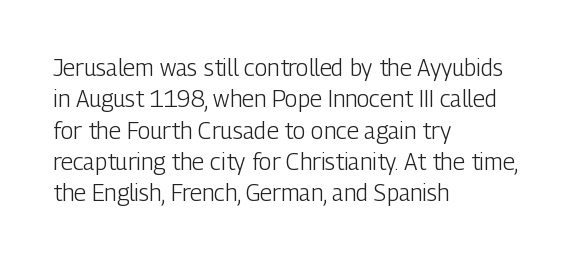
Q: Is the text bold? A: No.
Q: Is the text italic (slanted)? A: No, it is upright.
Q: Is the text underlined? A: No.
Q: How is the paragraph aligned? A: Left-aligned.
Q: Is the spacing between letters normal or unusually wide? A: Normal.
Q: Is the spacing between lines tight, normal or loose? A: Normal.
